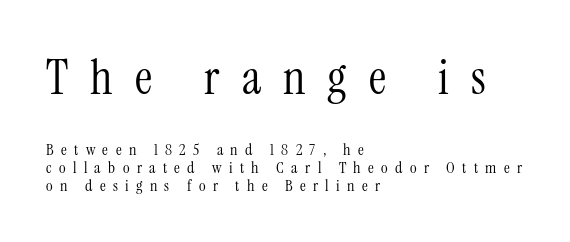
Alignment: flush left. Anything drawn beneath the words? Only blank space. What kind of face is this? One with serifs. Compared with typical paragraphs, the rows here are closer together.
